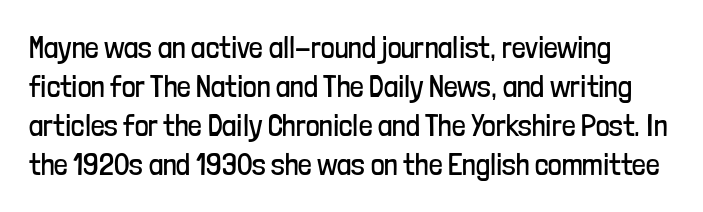
The image shows 30 px regular-weight, condensed sans-serif type, upright; set normal line spacing (1.3x), normal letter spacing, not underlined; low stroke contrast and a medium x-height.
